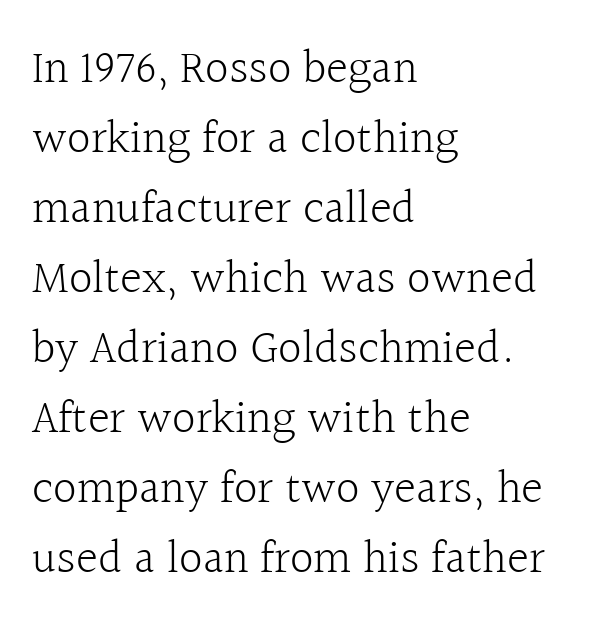
Lines of text with bare space underneath. Proportional: the letters do not fall into vertical columns. The passage shown stacks its lines at a standard gap. Caption: face not bold, strokes unweighted.
